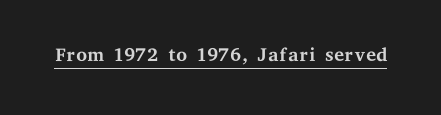
Q: Is the text bold? A: No.
Q: Is the text italic (slanted)? A: No, it is upright.
Q: Is the typeface a serif or a sans-serif typeface? A: Serif.
Q: Is the text underlined? A: Yes.
Q: Is the spacing between letters normal or unusually wide? A: Normal.
Q: Width (condensed, normal, or wide)? A: Wide.
Q: Stroke contrast? A: Medium.
Q: x-height? A: Medium.
Q: Monospaced? A: No.
